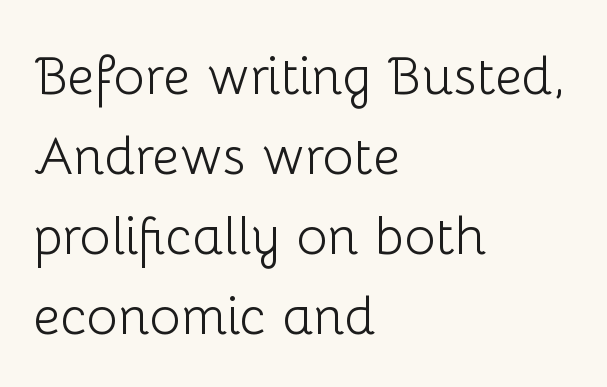
Q: Is the text bold? A: No.
Q: Is the text italic (slanted)? A: No, it is upright.
Q: Is the typeface a serif or a sans-serif typeface? A: Sans-serif.
Q: Is the text underlined? A: No.
Q: How is the paragraph aligned? A: Left-aligned.
Q: Is the spacing between letters normal or unusually wide? A: Normal.
Q: Is the spacing between lines tight, normal or loose? A: Normal.
Q: Width (condensed, normal, or wide)? A: Normal.
Q: Stroke contrast? A: Low.
Q: x-height? A: Medium.
Q: Monospaced? A: No.
